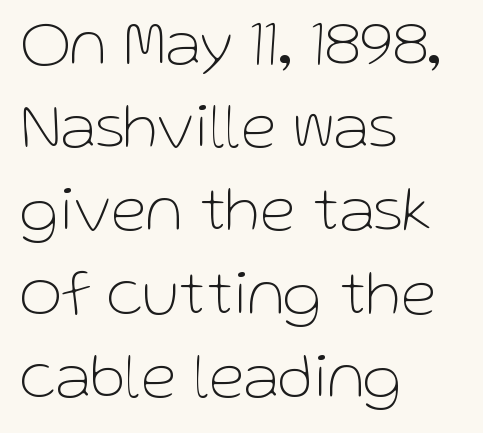
Q: Is the text bold? A: No.
Q: Is the text italic (slanted)? A: No, it is upright.
Q: Is the typeface a serif or a sans-serif typeface? A: Sans-serif.
Q: Is the text underlined? A: No.
Q: How is the paragraph aligned? A: Left-aligned.
Q: Is the spacing between letters normal or unusually wide? A: Normal.
Q: Is the spacing between lines tight, normal or loose? A: Normal.
Q: Width (condensed, normal, or wide)? A: Normal.
Q: Stroke contrast? A: Low.
Q: x-height? A: Medium.
Q: Monospaced? A: No.
